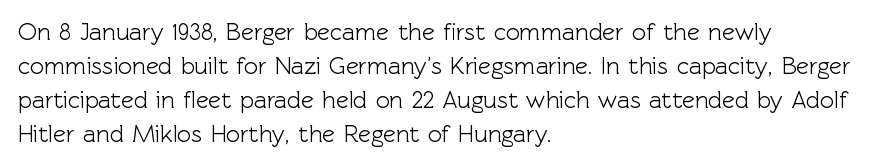
The image shows 24 px text type, upright; set left-aligned, normal line spacing (1.42x), normal letter spacing, not underlined.
